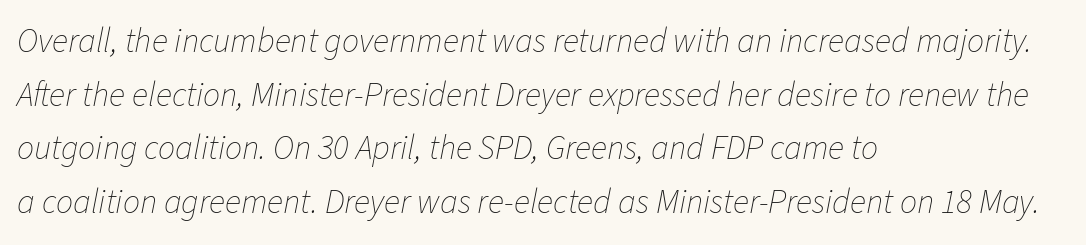
A classic flush-left, rag-right setting is used for this passage. The passage shown has conventional tracking throughout. Weight: not bold — regular or lighter. Compared with ordinary roman type, these characters are visibly tilted.
